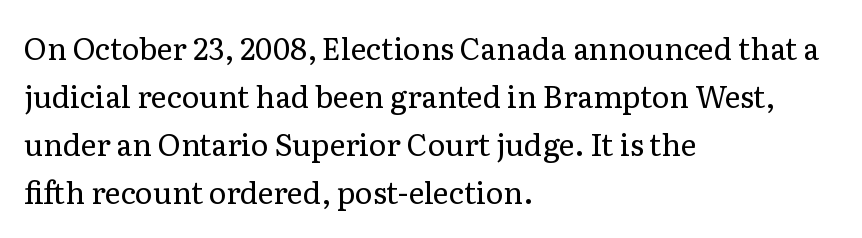
Leading matches the norm, producing a regular column. Stroke thickness stays within the range of a standard reading face or lighter. This sample uses a serif face. Letter spacing: default. Every row of glyphs begins at an identical x-position on the left.
